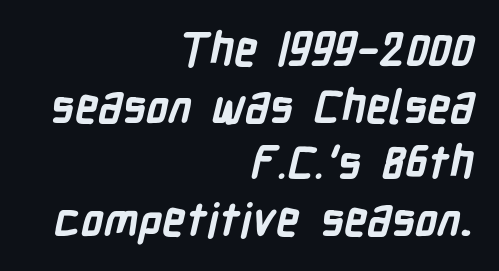
{"serif": "no", "bold": "yes", "weight": "semibold", "width": "condensed", "stroke_contrast": "low", "x_height": "medium", "monospaced": "no", "underline": "no", "align": "right", "line_spacing_ratio": 1.23, "letter_spacing": "normal", "letter_spacing_em": 0.0, "glyph_px": 46}
